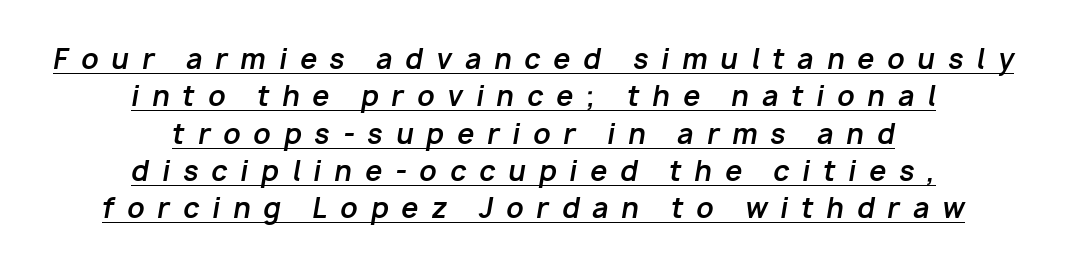
The type is letterspaced generously, with wide tracking. Short and long lines alike share a common midpoint. Regular leading. In designer terms, the underline attribute is active on this setting.
